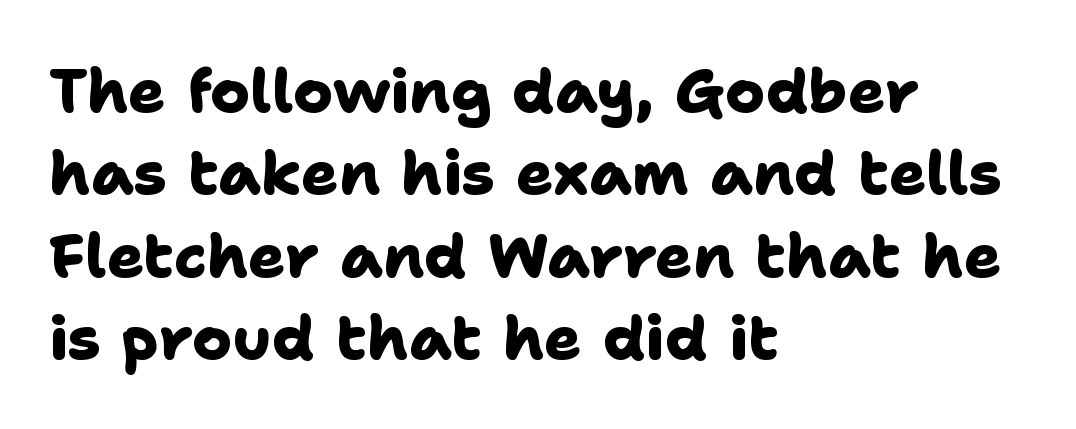
{"serif": "no", "bold": "yes", "weight": "heavy", "width": "normal", "stroke_contrast": "low", "x_height": "medium", "monospaced": "no", "underline": "no", "align": "left", "line_spacing": "normal", "line_spacing_ratio": 1.35, "letter_spacing": "normal", "letter_spacing_em": 0.0, "glyph_px": 61}
